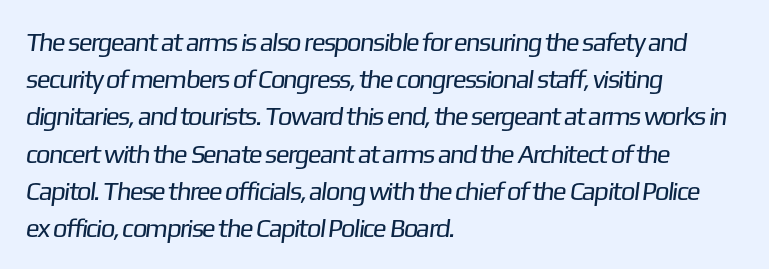
{"bold": "no", "underline": "no", "align": "left", "line_spacing": "normal", "line_spacing_ratio": 1.43, "letter_spacing": "normal", "letter_spacing_em": 0.0, "glyph_px": 26}
